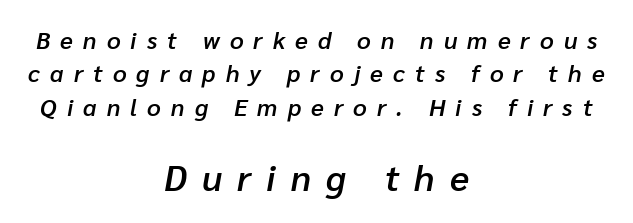
The image shows 36 px semibold type, italic (leaning right); set centered, normal line spacing (1.39x), unusually wide letter spacing (+0.42 em), not underlined; the second (bottom) block is 1.5x larger; low stroke contrast and a medium x-height.
